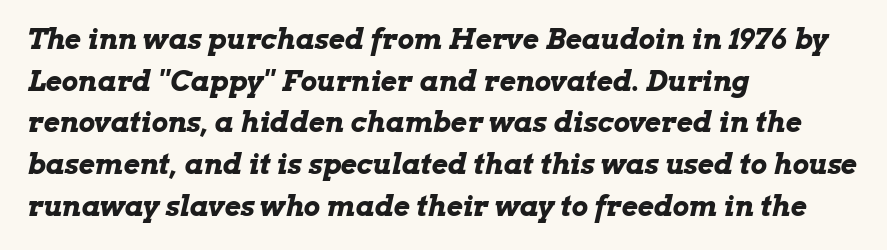
The letters advance in unequal steps, a hallmark of proportional type. One-word summary of the alignment: left. Characters are canted at an angle relative to the baseline's perpendicular. The letters sit at their default tracking, neither squeezed nor spread. The gap between lines stays unmarked. The passage shown stacks its lines at a standard gap.
